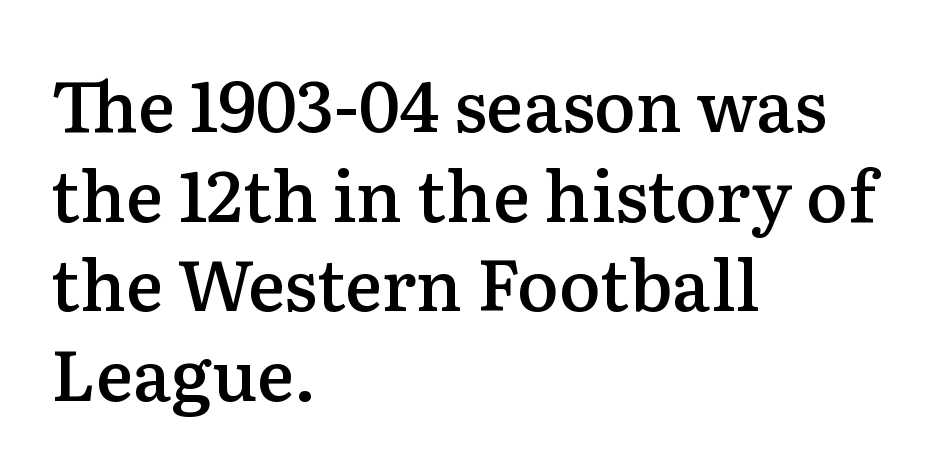
Varying glyph widths throughout — classic text-font behaviour. Observe the ordinary spacing: letters are neighbours, not strangers. Examine the stroke ends and you'll spot serifs. Unmarked baselines from the first word to the last. The letters are semibold — heavier than regular but short of a full bold. Layout note: lines flush left.
